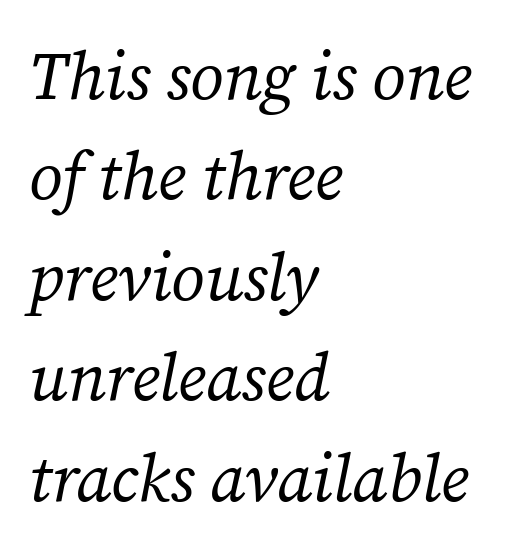
{"serif": "yes", "italic": "yes", "lean": "right", "slant_degrees": 12, "bold": "no", "weight": "regular", "width": "normal", "stroke_contrast": "medium", "x_height": "medium", "monospaced": "no", "underline": "no", "align": "left", "line_spacing": "normal", "line_spacing_ratio": 1.5, "letter_spacing": "normal", "letter_spacing_em": 0.0, "glyph_px": 67}
